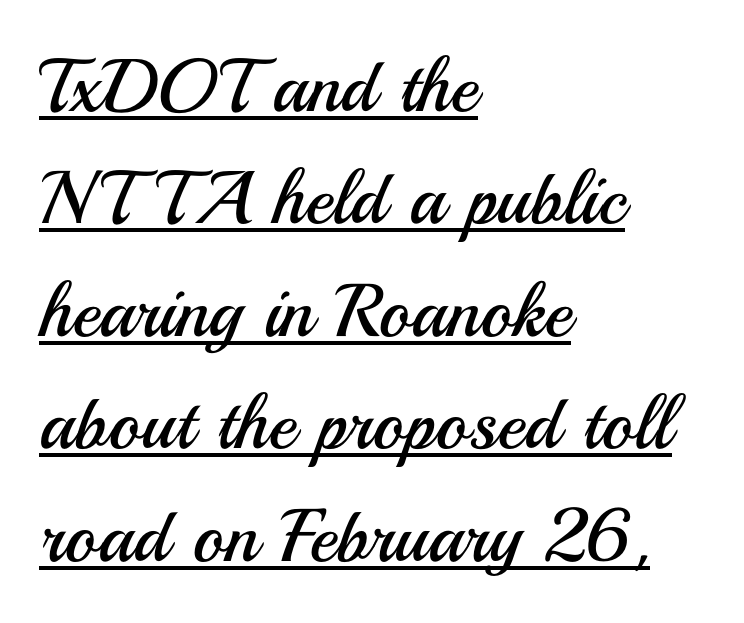
The image shows 75 px regular-weight sans-serif type; set left-aligned, normal line spacing (1.5x), normal letter spacing, underlined; medium stroke contrast and a small x-height.
